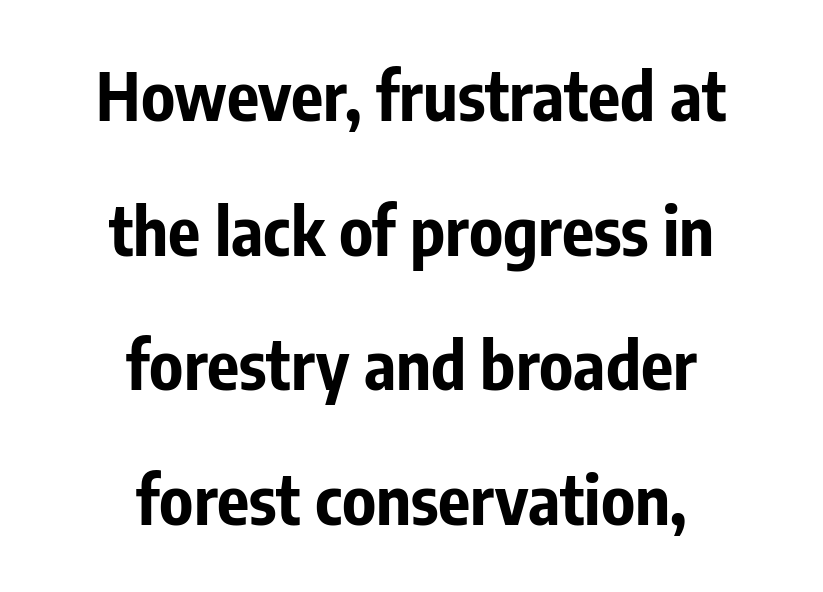
The image shows 67 px bold, condensed sans-serif type, upright; set centered, loose line spacing (2.01x), normal letter spacing, not underlined; low stroke contrast and a medium x-height.
